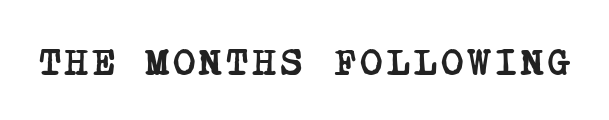
The image shows 38 px semibold, condensed serif type; set not underlined; low stroke contrast and a large x-height.
